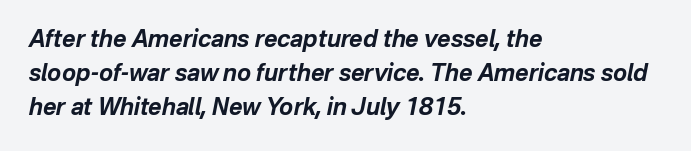
Q: Is the text bold? A: Yes.
Q: Is the text italic (slanted)? A: Yes, it leans right by about 12 degrees.
Q: Is the text underlined? A: No.
Q: How is the paragraph aligned? A: Left-aligned.
Q: Is the spacing between letters normal or unusually wide? A: Normal.
Q: Is the spacing between lines tight, normal or loose? A: Normal.
